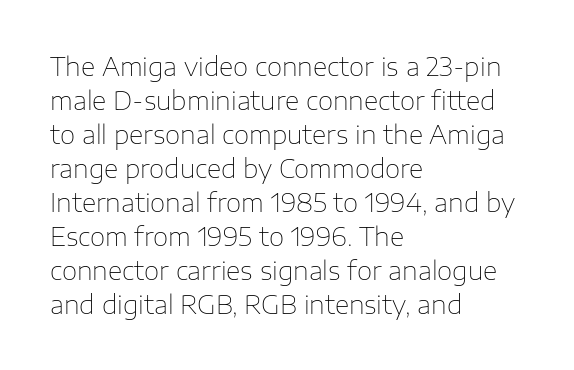
Q: Is the text bold? A: No.
Q: Is the text italic (slanted)? A: No, it is upright.
Q: Is the text underlined? A: No.
Q: How is the paragraph aligned? A: Left-aligned.
Q: Is the spacing between letters normal or unusually wide? A: Normal.
Q: Is the spacing between lines tight, normal or loose? A: Normal.
